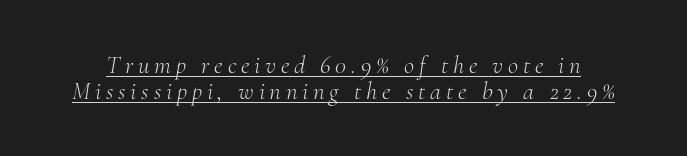
{"italic": "yes", "lean": "right", "slant_degrees": 10, "bold": "no", "underline": "yes", "line_spacing": "tight", "line_spacing_ratio": 1.04, "glyph_px": 25}
